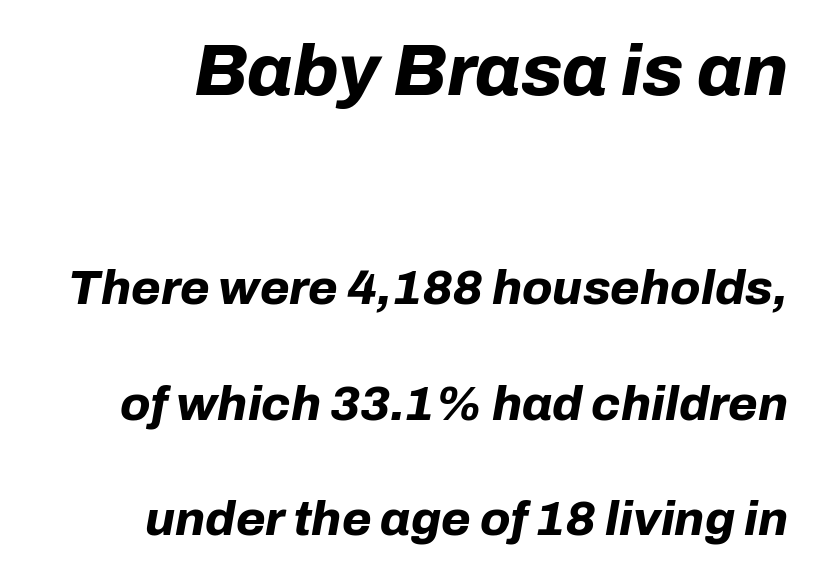
Observe the ordinary spacing: letters are neighbours, not strangers. This rendering uses right alignment, leaving the left contour irregular. Observe the lean: these are italic letterforms. Compared with an ordinary text face, these strokes are far heavier — a full bold. Each letter keeps its own natural width here, so spacing adapts to shape.
